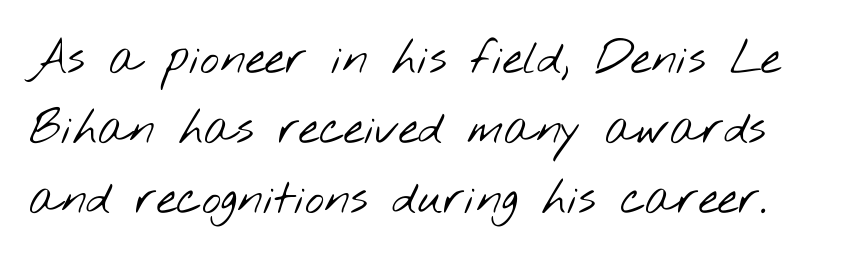
Q: Is the text bold? A: No.
Q: Is the typeface a serif or a sans-serif typeface? A: Sans-serif.
Q: Is the text underlined? A: No.
Q: Is the spacing between letters normal or unusually wide? A: Normal.
Q: Is the spacing between lines tight, normal or loose? A: Normal.
Q: Width (condensed, normal, or wide)? A: Wide.
Q: Stroke contrast? A: Low.
Q: x-height? A: Small.
Q: Monospaced? A: No.
